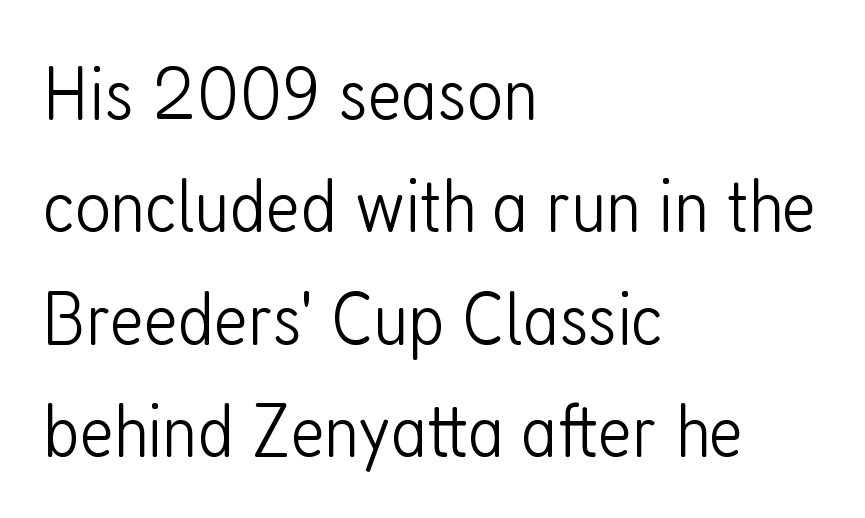
{"serif": "no", "italic": "no", "bold": "no", "weight": "light", "width": "condensed", "stroke_contrast": "low", "x_height": "medium", "monospaced": "no", "underline": "no", "align": "left", "line_spacing": "normal", "line_spacing_ratio": 1.44, "letter_spacing": "normal", "letter_spacing_em": 0.0, "glyph_px": 78}
